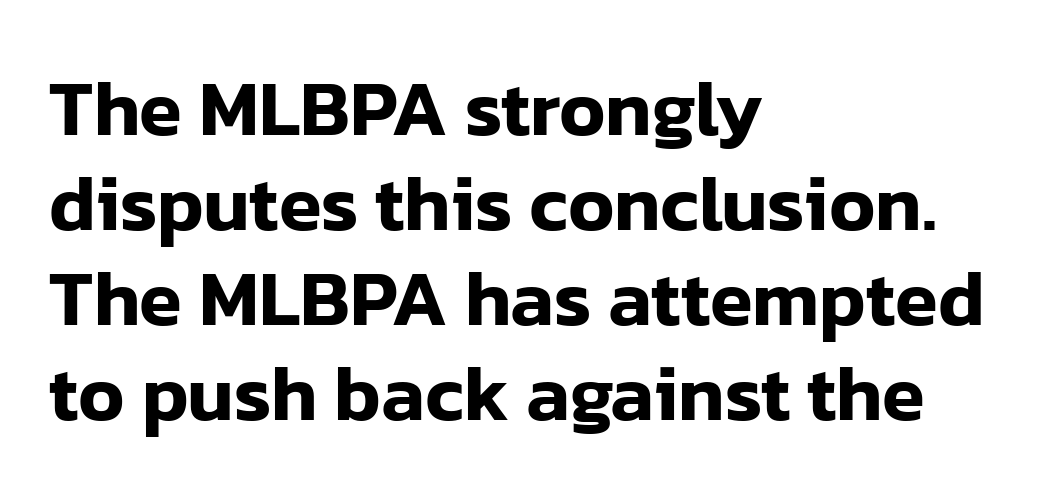
The image shows 78 px sans-serif type, upright; set left-aligned, line spacing 1.22x, normal letter spacing, not underlined; low stroke contrast and a medium x-height.
